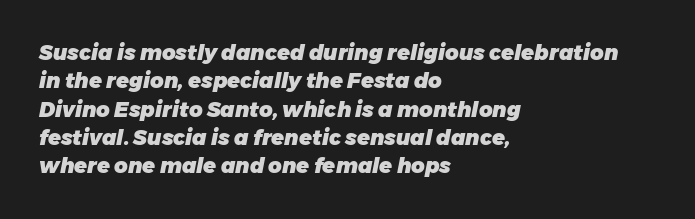
Q: Is the text bold? A: Yes.
Q: Is the text italic (slanted)? A: Yes, it leans right by about 11 degrees.
Q: Is the text underlined? A: No.
Q: How is the paragraph aligned? A: Left-aligned.
Q: Is the spacing between letters normal or unusually wide? A: Normal.
Q: Is the spacing between lines tight, normal or loose? A: Normal.
